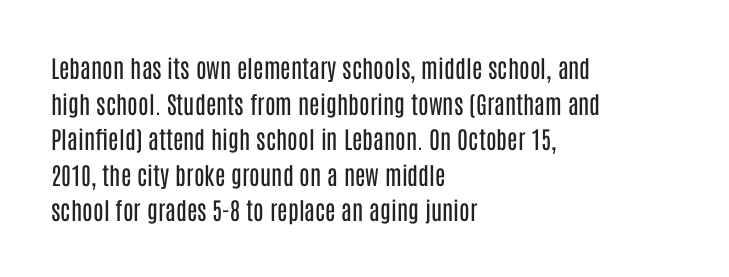
No italicization has been applied; the sample stays upright. Each line starts at the same left margin while the right side varies. Weight: regular or lighter. Compared with typical paragraphs, the rows here are spaced about the same. No extra tracking has been applied to these lines. Any mark beneath the type? The region is blank.
